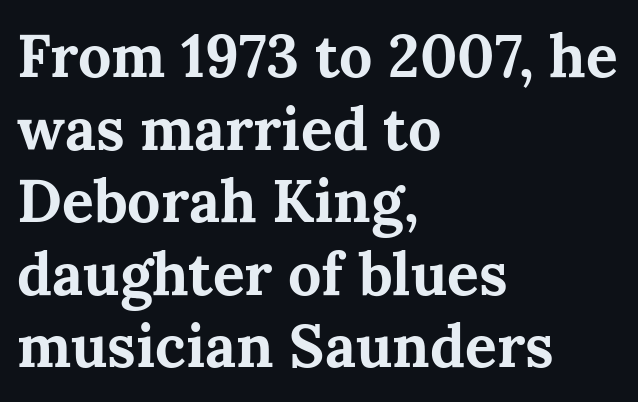
Notice how the stems are strictly vertical — no italics here. The ragged edge is on the right, which tells us the setting is flush left. Chunky letters — that's bold for sure. The letters sit at their default tracking, neither squeezed nor spread.
